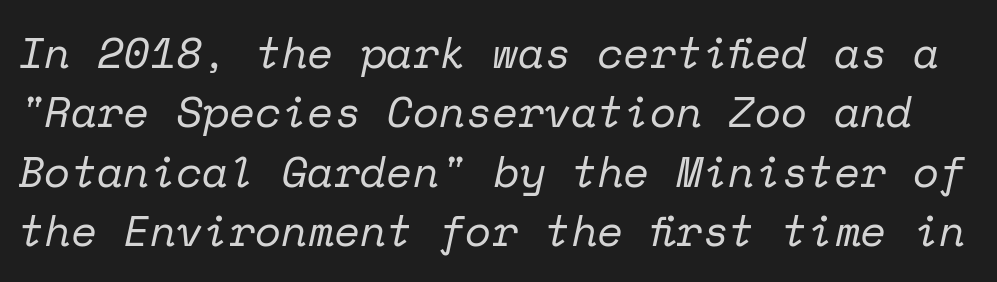
{"serif": "yes", "italic": "yes", "lean": "right", "slant_degrees": 12, "bold": "no", "weight": "regular", "width": "normal", "stroke_contrast": "low", "x_height": "medium", "monospaced": "yes", "underline": "no", "line_spacing": "normal", "line_spacing_ratio": 1.38, "letter_spacing": "normal", "letter_spacing_em": 0.0, "glyph_px": 43}
